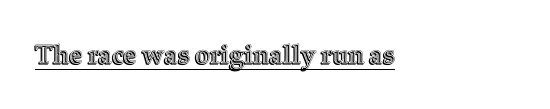
The image shows 26 px text type, upright; set left-aligned, normal letter spacing, underlined.
